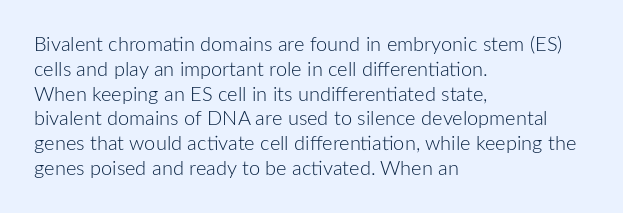
Q: Is the text bold? A: No.
Q: Is the text italic (slanted)? A: No, it is upright.
Q: Is the text underlined? A: No.
Q: How is the paragraph aligned? A: Left-aligned.
Q: Is the spacing between letters normal or unusually wide? A: Normal.
